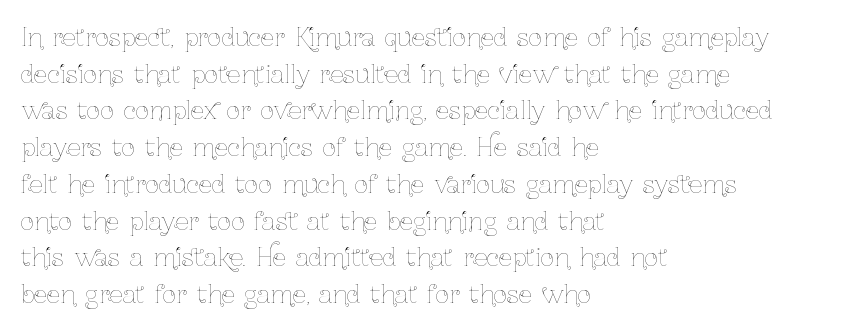
{"italic": "no", "bold": "no", "underline": "no", "align": "left", "line_spacing": "normal", "line_spacing_ratio": 1.53, "letter_spacing": "normal", "letter_spacing_em": 0.0, "glyph_px": 24}
